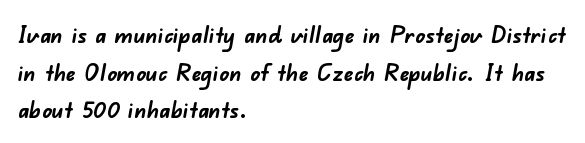
The image shows 24 px bold type; set left-aligned, normal line spacing (1.57x), normal letter spacing, not underlined.
